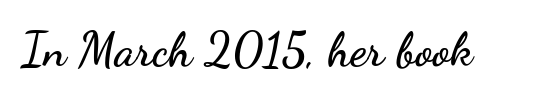
The image shows 47 px wide sans-serif type; set normal letter spacing, not underlined; low stroke contrast and a small x-height.
